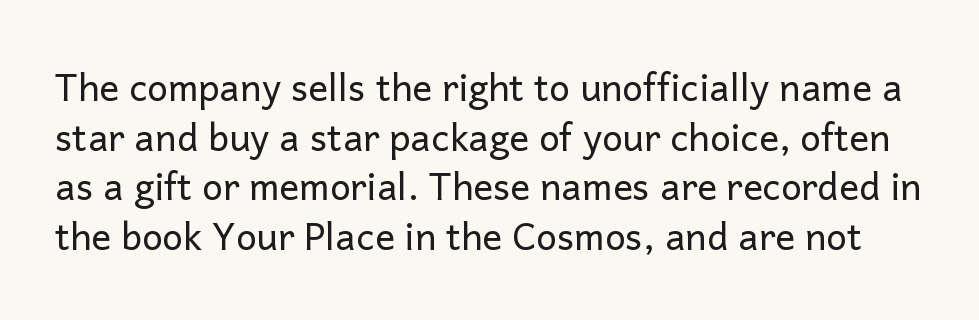
The letters stand straight up with perfectly vertical stems. The passage shown is not underscored anywhere. A typesetter would call this proportional, since set widths differ per character. Nobody touched the tracking dial on this one.
